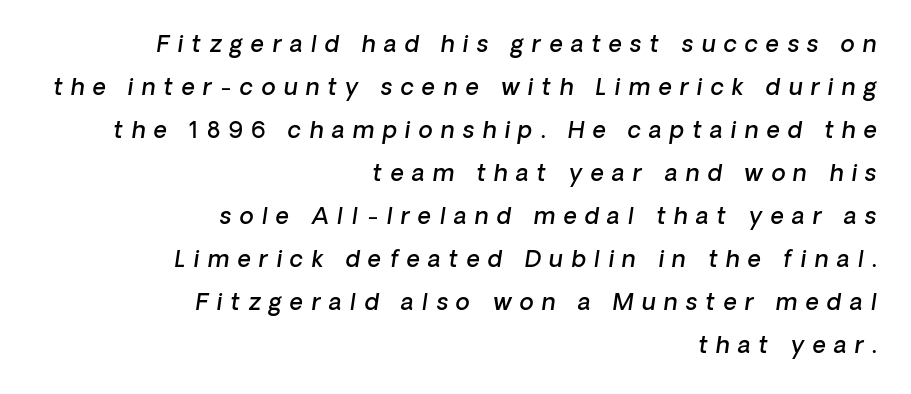
Words appear elongated and porous because spacing is wide. Semibold letterforms, between regular and bold. Quick note: underline off. A student would call this right alignment; a typographer would say flush right, rag left.
